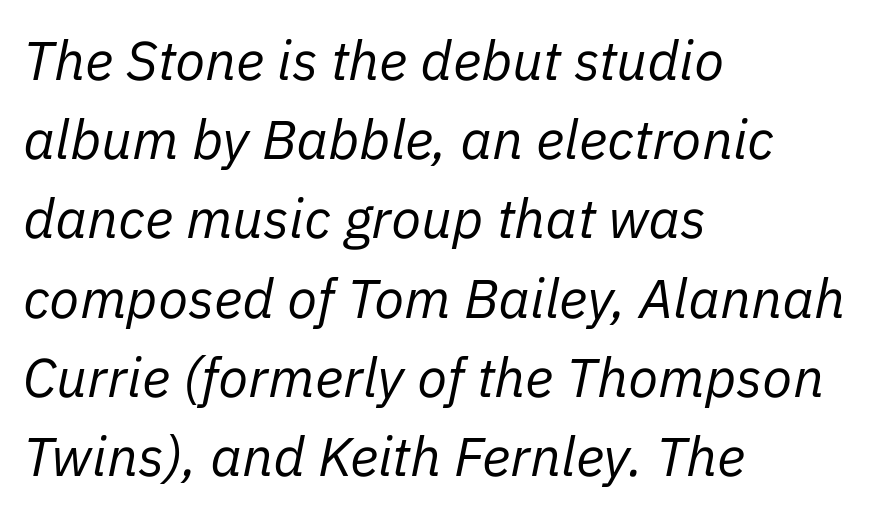
Q: Is the text bold? A: No.
Q: Is the text italic (slanted)? A: Yes, it leans right by about 11 degrees.
Q: Is the text underlined? A: No.
Q: How is the paragraph aligned? A: Left-aligned.
Q: Is the spacing between letters normal or unusually wide? A: Normal.
Q: Is the spacing between lines tight, normal or loose? A: Normal.
Q: Width (condensed, normal, or wide)? A: Normal.
Q: Stroke contrast? A: Low.
Q: x-height? A: Medium.
Q: Monospaced? A: No.
